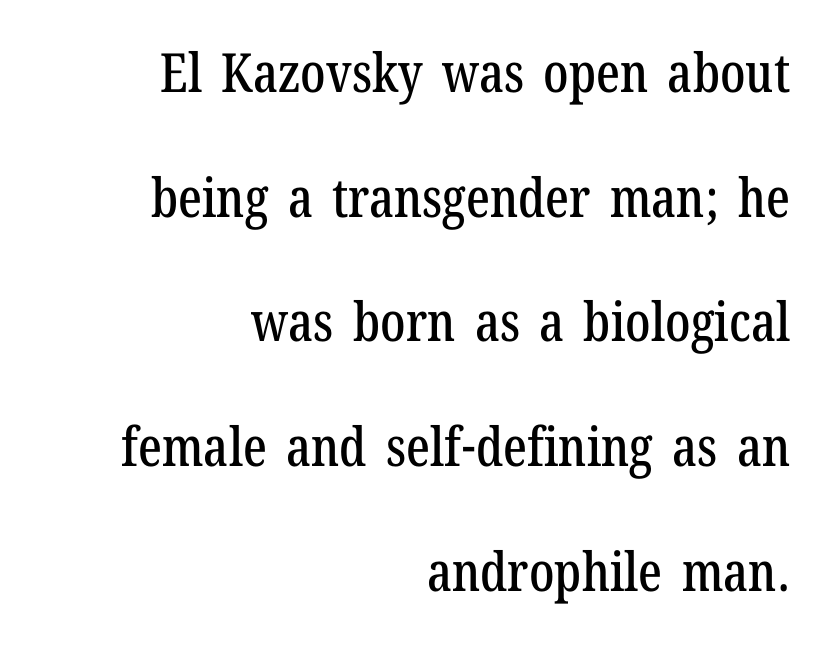
Q: Is the text italic (slanted)? A: No, it is upright.
Q: Is the typeface a serif or a sans-serif typeface? A: Serif.
Q: Is the text underlined? A: No.
Q: How is the paragraph aligned? A: Right-aligned.
Q: Is the spacing between letters normal or unusually wide? A: Normal.
Q: Is the spacing between lines tight, normal or loose? A: Loose.
Q: Width (condensed, normal, or wide)? A: Condensed.
Q: Stroke contrast? A: Low.
Q: x-height? A: Medium.
Q: Monospaced? A: No.
